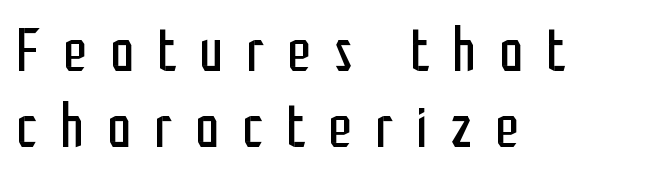
Is there any slant? The stems are plumb. Between one letter and the next there's a generous, obvious gap. A light-to-regular cut is what we see here. These lines are rendered in a variable-pitch font. The designer went with a sans here, leaving each stem footless. The rendering uses a moderate line-height, typical for paragraphs.
